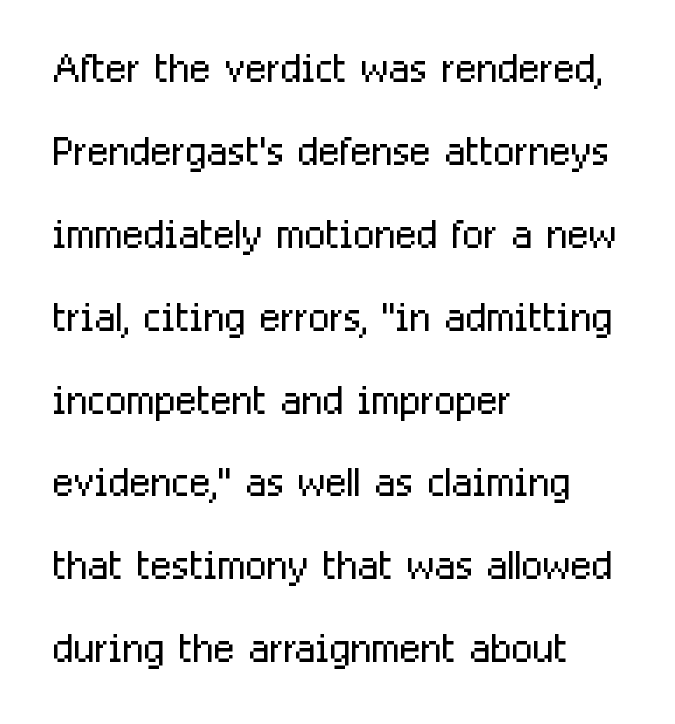
Q: Is the text bold? A: No.
Q: Is the text italic (slanted)? A: No, it is upright.
Q: Is the typeface a serif or a sans-serif typeface? A: Sans-serif.
Q: Is the text underlined? A: No.
Q: How is the paragraph aligned? A: Left-aligned.
Q: Is the spacing between letters normal or unusually wide? A: Normal.
Q: Is the spacing between lines tight, normal or loose? A: Normal.
Q: Width (condensed, normal, or wide)? A: Condensed.
Q: Stroke contrast? A: Low.
Q: x-height? A: Medium.
Q: Monospaced? A: No.
